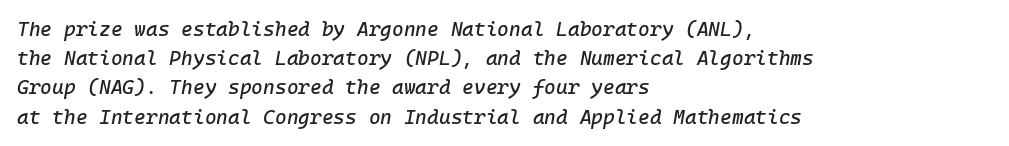
The image shows 20 px text type, italic (leaning right); set left-aligned, normal line spacing (1.46x), normal letter spacing, not underlined.
